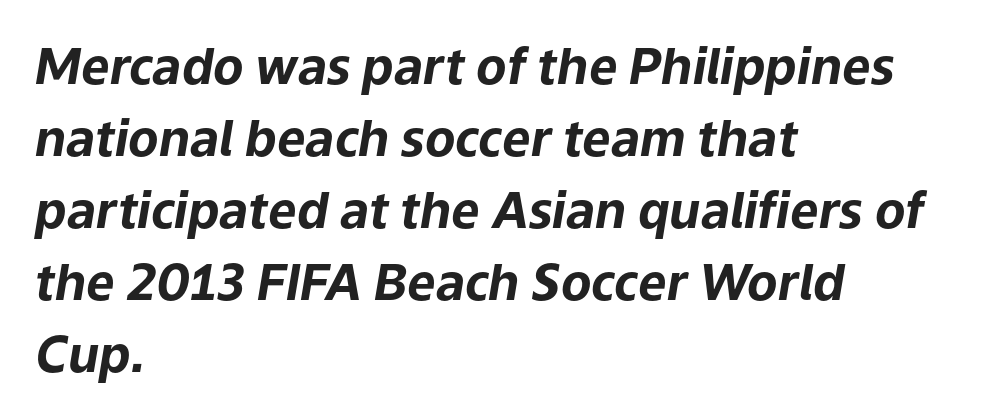
Q: Is the text bold? A: Yes.
Q: Is the text italic (slanted)? A: Yes, it leans right by about 9 degrees.
Q: Is the text underlined? A: No.
Q: How is the paragraph aligned? A: Left-aligned.
Q: Is the spacing between letters normal or unusually wide? A: Normal.
Q: Is the spacing between lines tight, normal or loose? A: Normal.
Q: Width (condensed, normal, or wide)? A: Normal.
Q: Stroke contrast? A: Low.
Q: x-height? A: Medium.
Q: Monospaced? A: No.
